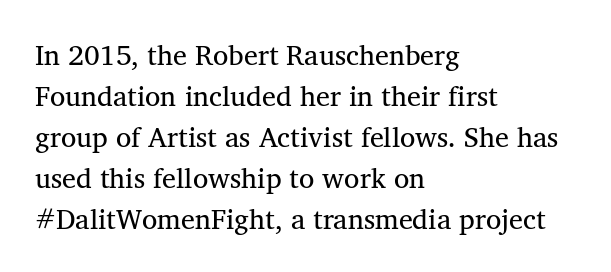
The image shows 28 px regular-weight serif type; set left-aligned, normal line spacing (1.46x), normal letter spacing, not underlined; medium stroke contrast and a medium x-height.
